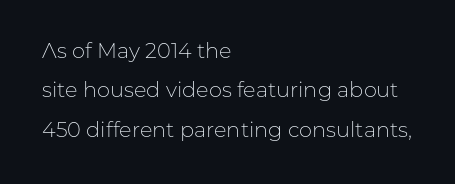
The image shows 21 px text type, upright; set left-aligned, line spacing 1.87x, normal letter spacing, not underlined.
